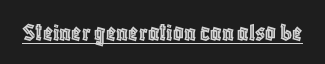
Q: Is the text italic (slanted)? A: No, it is upright.
Q: Is the text underlined? A: Yes.
Q: Is the spacing between letters normal or unusually wide? A: Normal.
